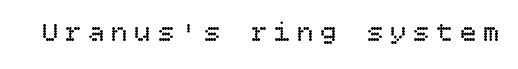
The image shows 27 px text type, upright; set unusually wide letter spacing (+0.26 em), not underlined.
